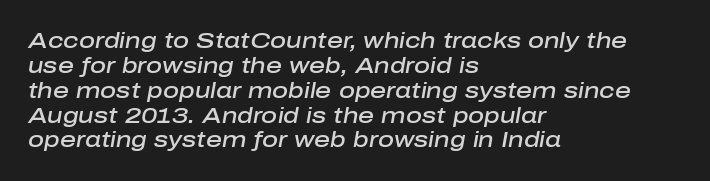
The image shows 22 px text type, italic (leaning right); set left-aligned, tight line spacing (1.13x), normal letter spacing, not underlined.
